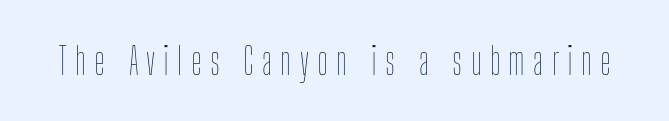
Q: Is the text bold? A: No.
Q: Is the text italic (slanted)? A: No, it is upright.
Q: Is the text underlined? A: No.
Q: Is the spacing between letters normal or unusually wide? A: Unusually wide.
Q: Width (condensed, normal, or wide)? A: Condensed.
Q: Stroke contrast? A: Low.
Q: x-height? A: Medium.
Q: Monospaced? A: No.
